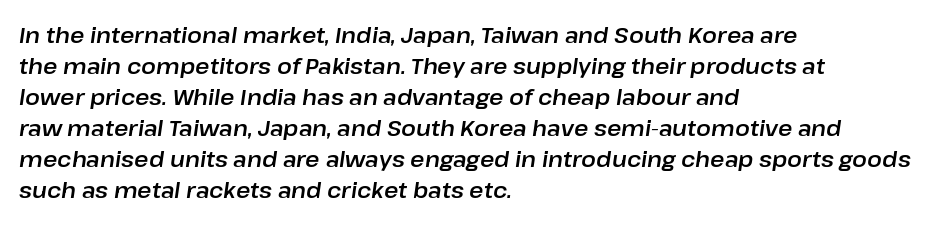
Q: Is the text italic (slanted)? A: Yes, it leans right by about 8 degrees.
Q: Is the text underlined? A: No.
Q: How is the paragraph aligned? A: Left-aligned.
Q: Is the spacing between letters normal or unusually wide? A: Normal.
Q: Is the spacing between lines tight, normal or loose? A: Normal.
